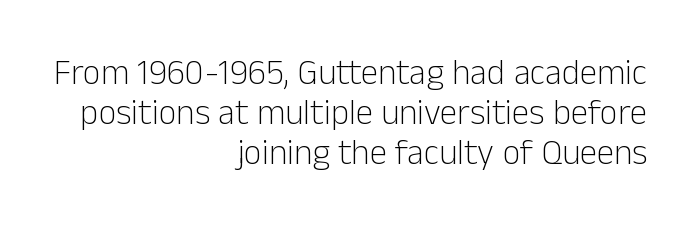
Q: Is the text bold? A: No.
Q: Is the text italic (slanted)? A: No, it is upright.
Q: Is the typeface a serif or a sans-serif typeface? A: Sans-serif.
Q: Is the text underlined? A: No.
Q: How is the paragraph aligned? A: Right-aligned.
Q: Is the spacing between letters normal or unusually wide? A: Normal.
Q: Is the spacing between lines tight, normal or loose? A: Tight.
Q: Width (condensed, normal, or wide)? A: Normal.
Q: Stroke contrast? A: Low.
Q: x-height? A: Medium.
Q: Monospaced? A: No.
